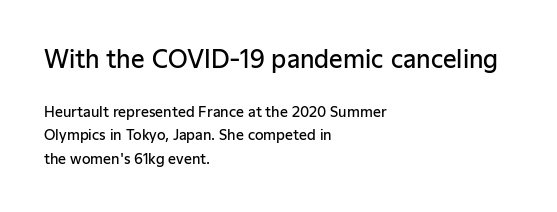
The composition opens big and finishes small. Lines of text with bare space underneath. Quick note: not italic, upright. Students, observe: this is what conventionally led text looks like.
